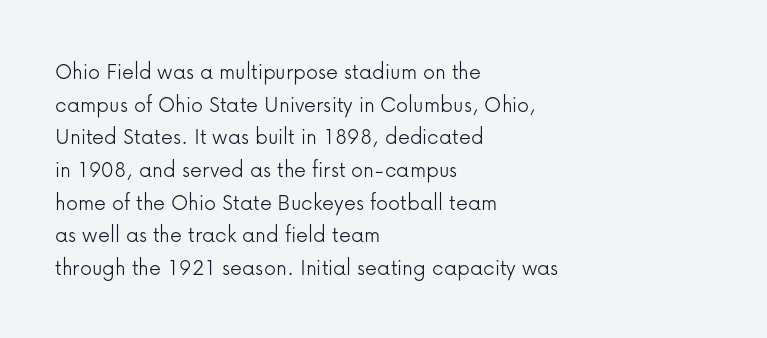
Q: Is the text bold? A: No.
Q: Is the text italic (slanted)? A: No, it is upright.
Q: Is the text underlined? A: No.
Q: How is the paragraph aligned? A: Left-aligned.
Q: Is the spacing between letters normal or unusually wide? A: Normal.
Q: Is the spacing between lines tight, normal or loose? A: Normal.
